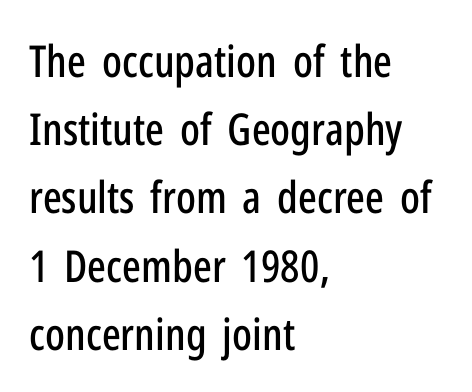
The image shows 44 px condensed sans-serif type, upright; set left-aligned, normal line spacing (1.55x), normal letter spacing, not underlined; low stroke contrast and a medium x-height.
